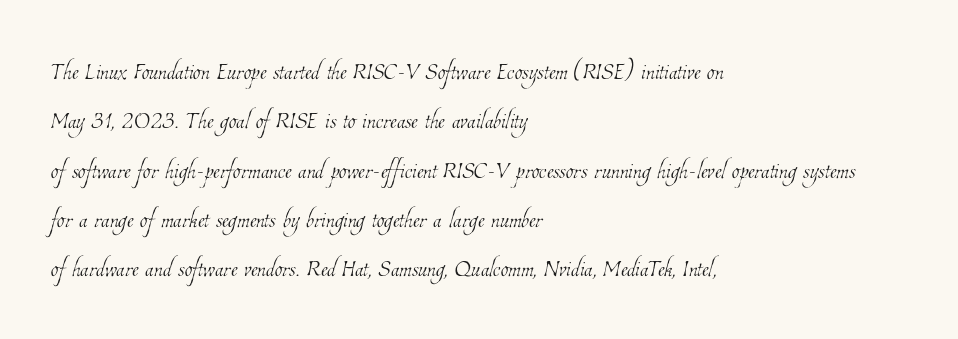
Q: Is the text bold? A: No.
Q: Is the text underlined? A: No.
Q: How is the paragraph aligned? A: Left-aligned.
Q: Is the spacing between letters normal or unusually wide? A: Normal.
Q: Is the spacing between lines tight, normal or loose? A: Normal.
Q: Width (condensed, normal, or wide)? A: Condensed.
Q: Stroke contrast? A: Low.
Q: x-height? A: Medium.
Q: Monospaced? A: No.
